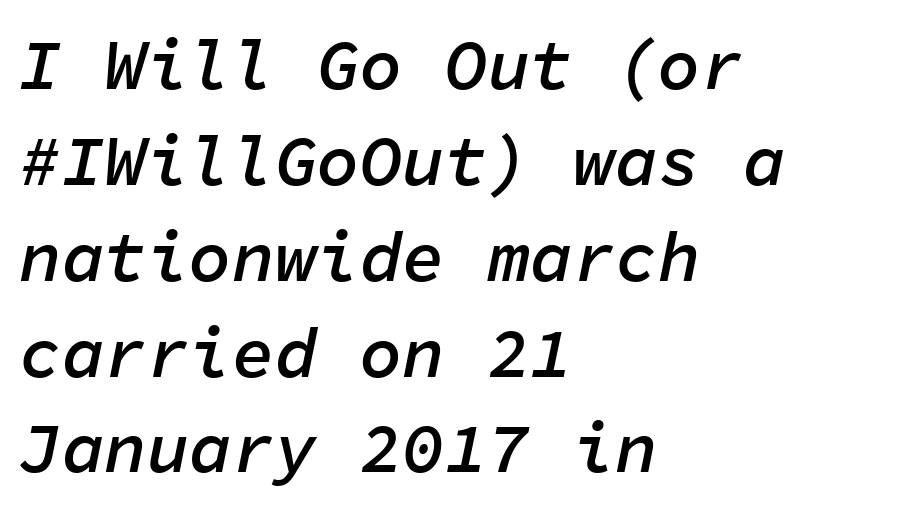
This is the in-between weight designers call semibold or demi. Compared with ordinary roman type, these characters are visibly tilted. Do the characters align in a grid? Yes, the font is monospaced. Students, note that the glyphs here touch the page at normal intervals. Compared with typical paragraphs, the rows here are spaced about the same.
